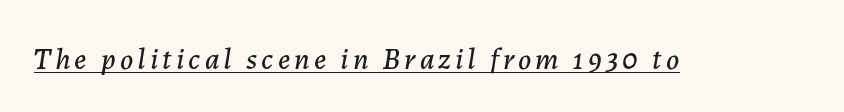
Proportional: the letters do not fall into vertical columns. The face used here has a pronounced slope to its letters. Check the space under the baseline: a stroke is drawn there.
